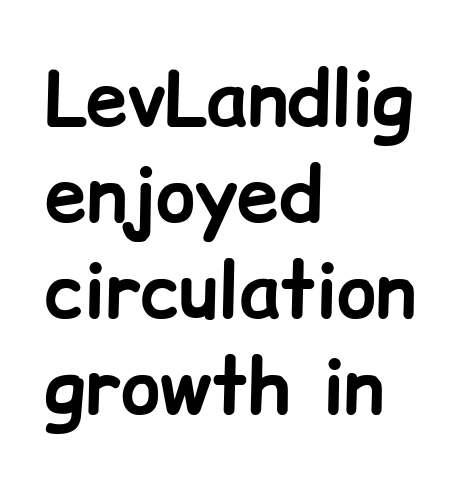
Proportional: the letters do not fall into vertical columns. Note: no serifs on the glyphs. The letters stand straight up with perfectly vertical stems. Descender tails drop into unmarked territory. Typeset ragged right — the left edge is the straight one.
